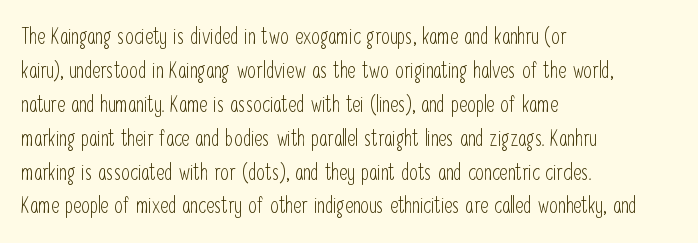
The image shows 22 px text type, upright; set left-aligned, normal line spacing (1.54x), normal letter spacing, not underlined.
